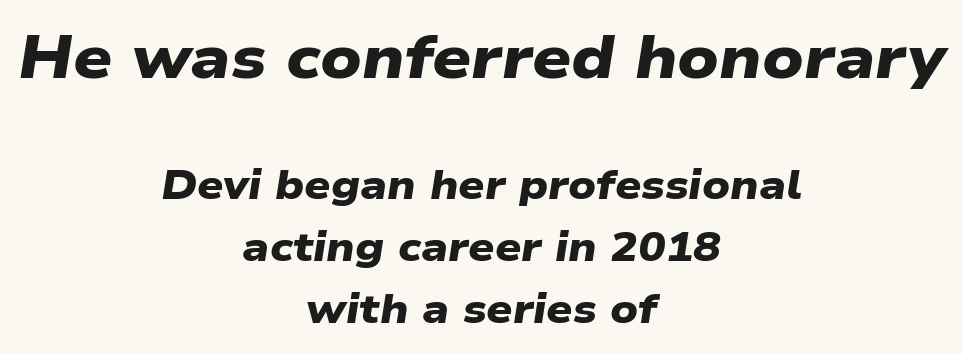
{"serif": "no", "bold": "yes", "weight": "heavy", "width": "wide", "stroke_contrast": "low", "x_height": "medium", "monospaced": "no", "underline": "no", "align": "center", "line_spacing": "normal", "line_spacing_ratio": 1.51, "letter_spacing": "normal", "letter_spacing_em": 0.0, "larger_block": "first", "size_ratio": 1.49, "glyph_px": 61}
